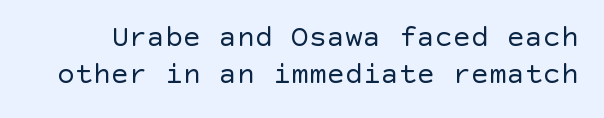
The image shows 30 px regular-weight sans-serif type, upright; set line spacing 1.23x, normal letter spacing, not underlined; a large x-height.
